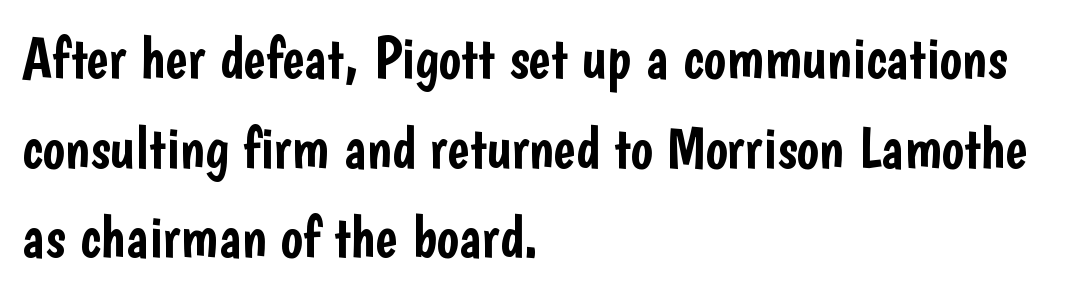
The image shows 59 px condensed sans-serif type, upright; set left-aligned, normal line spacing (1.52x), normal letter spacing, not underlined; low stroke contrast and a medium x-height.
